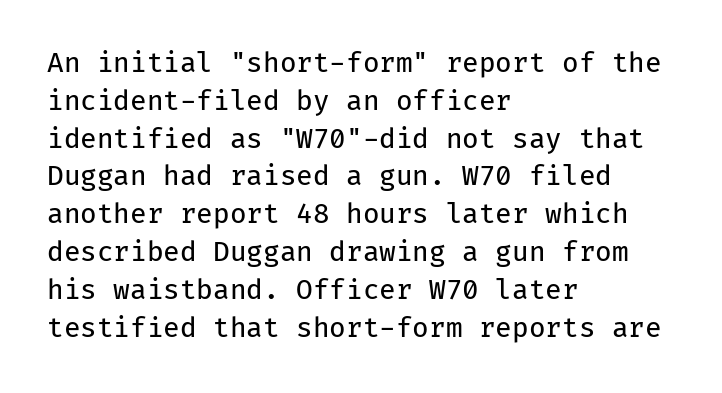
{"italic": "no", "bold": "no", "underline": "no", "align": "left", "line_spacing": "normal", "line_spacing_ratio": 1.4, "letter_spacing": "normal", "letter_spacing_em": 0.0, "glyph_px": 27}
